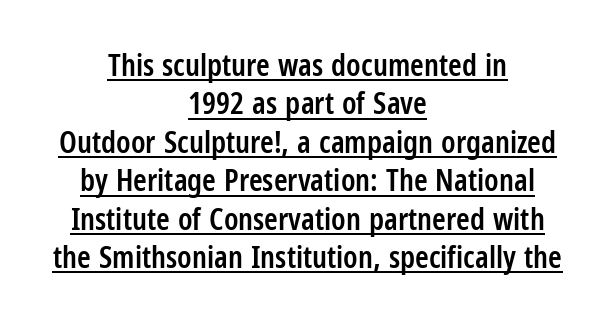
This is underlined copy, the kind a proofreader might mark for attention. Is there any slant? The stems are plumb. Here the glyphs are tracked normally, forming tight word shapes. The strokes are fattened partway — semibold, not bold. Nope, no serifs anywhere on these letters. A typesetter would call this proportional, since set widths differ per character.
